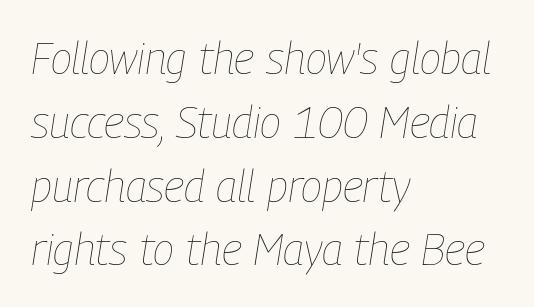
Summary of weight: not heavy and not bold. The rendering uses natural spacing where letterforms have individual widths. Honestly, there is no underline to notice here at all. The typesetter chose a ragged-right arrangement here. It's the slanting kind of type. The face used here is rendered with its standard letterfit.
